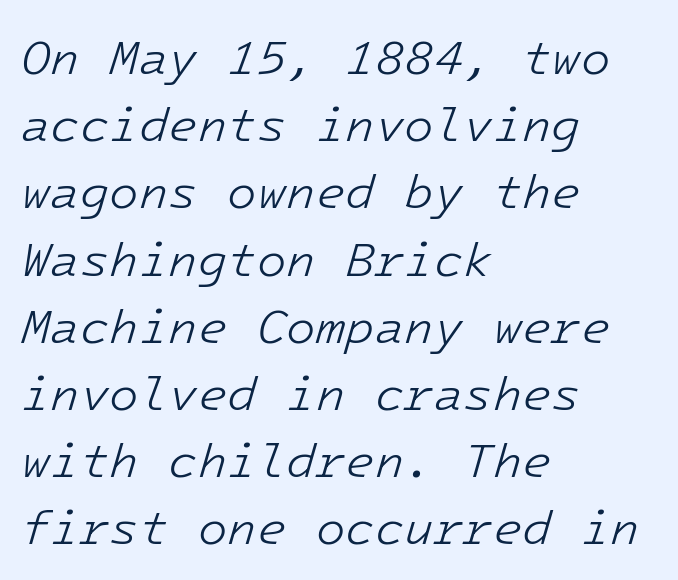
The words here are not underlined. The space between consecutive lines is moderate. Each letter, wide or thin by design, is forced into the same width here. Slant detected: the letters are inclined. Vertical stems look standard width or narrower in stroke. What stands out about the letter spacing? Nothing — it is the standard amount.
